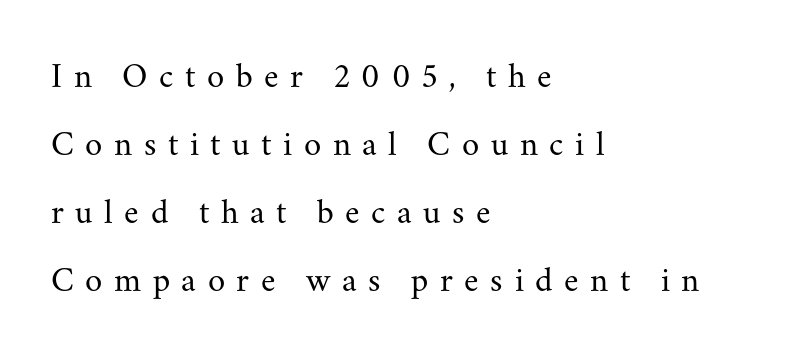
The lettering stays uniformly vertical, giving the passage a roman look. Serif or sans? Serif — the stroke terminals have little feet. The letters advance in unequal steps, a hallmark of proportional type. These lines are set flush left with a ragged right edge. There is plenty of visible air inserted between adjacent glyphs. The baseline area is clear.
